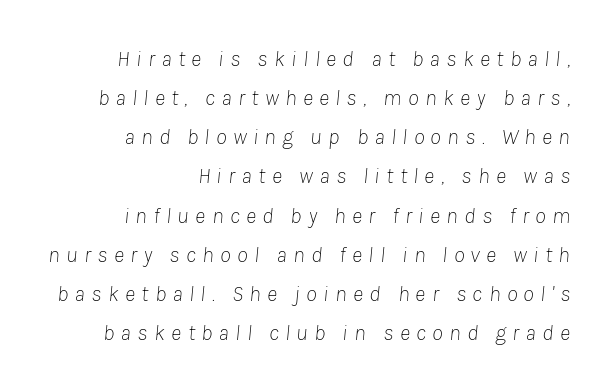
No extra ink here — the face is not bold. The paragraph has a hard right edge and a soft left edge. The horizontal fit of the characters is loose and conspicuously gappy. Decoration check: the copy has no underline.
